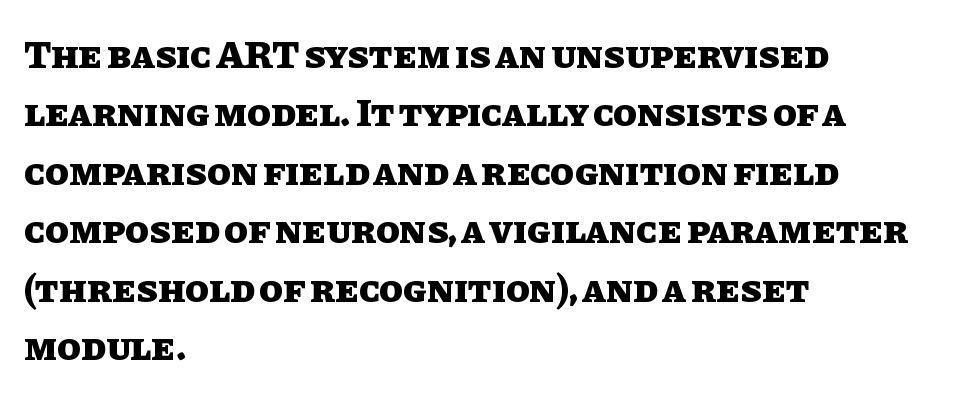
The rendering uses natural spacing where letterforms have individual widths. The passage is arranged the way most books set body copy — flush left. Thick stems and heavy bowls — unmistakably bold. A typesetter would mark this as roman, not italic.
